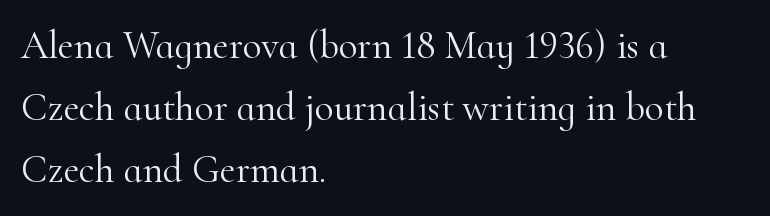
The image shows 39 px light serif type, upright; set left-aligned, normal line spacing (1.59x), normal letter spacing, not underlined; high stroke contrast and a small x-height.
